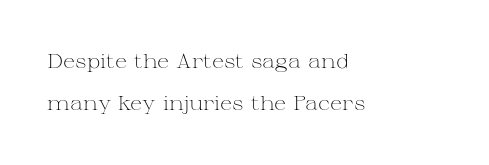
Glyph-to-glyph distance matches everyday printed text. The cut favours lightness, reaching ordinary text weight at its darkest. Italic: no, the glyphs are upright roman. Typeset ragged right — the left edge is the straight one. Is there much room between lines? Yes — plenty of vertical air separates them.
